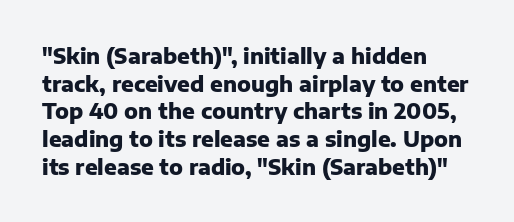
It's the straight-up-and-down kind of type. The words here are not underlined. Summary of vertical rhythm: regular, with standard interline spacing. Alignment: flush left. The rendering keeps characters at their native spacing.
